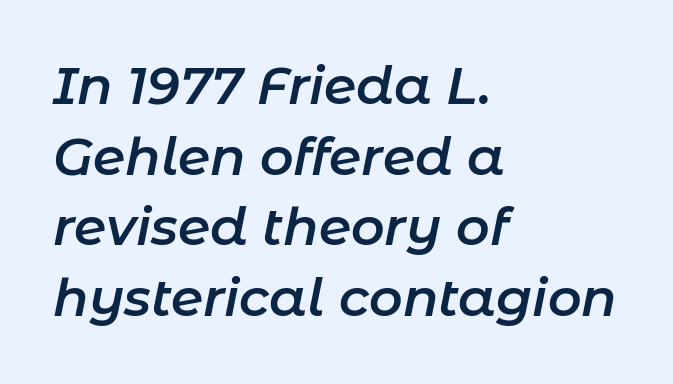
Q: Is the text bold? A: Semi-bold.
Q: Is the text italic (slanted)? A: Yes, it leans right by about 11 degrees.
Q: Is the text underlined? A: No.
Q: How is the paragraph aligned? A: Left-aligned.
Q: Is the spacing between letters normal or unusually wide? A: Normal.
Q: Is the spacing between lines tight, normal or loose? A: Normal.
Q: Width (condensed, normal, or wide)? A: Normal.
Q: Stroke contrast? A: Low.
Q: x-height? A: Medium.
Q: Monospaced? A: No.
